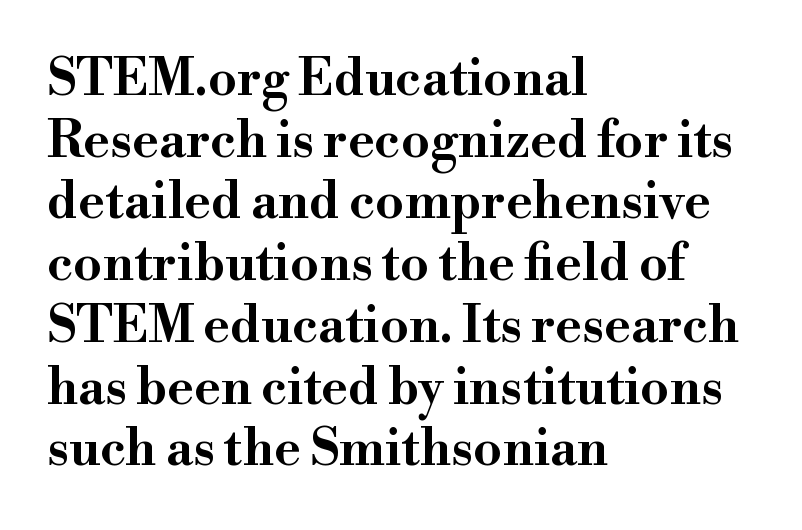
{"serif": "yes", "italic": "no", "width": "wide", "stroke_contrast": "high", "x_height": "small", "monospaced": "no", "underline": "no", "align": "left", "line_spacing_ratio": 1.21, "letter_spacing": "normal", "letter_spacing_em": 0.0, "glyph_px": 51}
